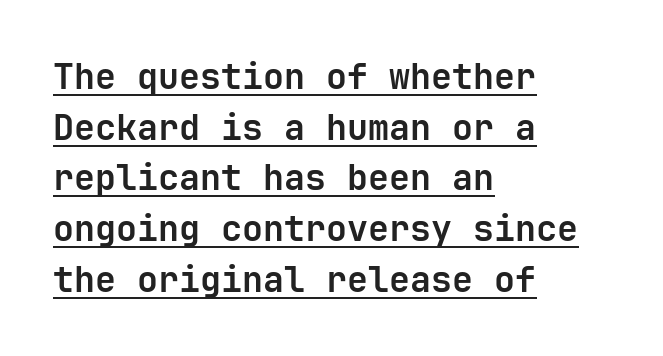
Q: Is the text bold? A: Yes.
Q: Is the text italic (slanted)? A: No, it is upright.
Q: Is the typeface a serif or a sans-serif typeface? A: Sans-serif.
Q: Is the text underlined? A: Yes.
Q: How is the paragraph aligned? A: Left-aligned.
Q: Is the spacing between letters normal or unusually wide? A: Normal.
Q: Is the spacing between lines tight, normal or loose? A: Normal.
Q: Width (condensed, normal, or wide)? A: Normal.
Q: Stroke contrast? A: Low.
Q: x-height? A: Medium.
Q: Monospaced? A: Yes.
